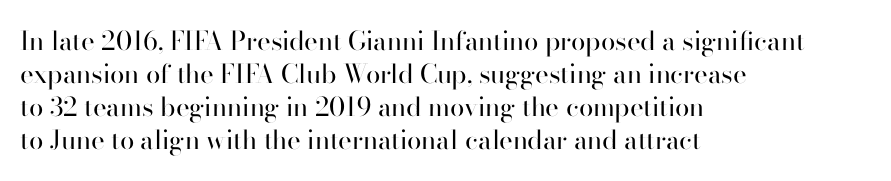
Q: Is the text bold? A: No.
Q: Is the text italic (slanted)? A: No, it is upright.
Q: Is the text underlined? A: No.
Q: How is the paragraph aligned? A: Left-aligned.
Q: Is the spacing between letters normal or unusually wide? A: Normal.
Q: Is the spacing between lines tight, normal or loose? A: Normal.
